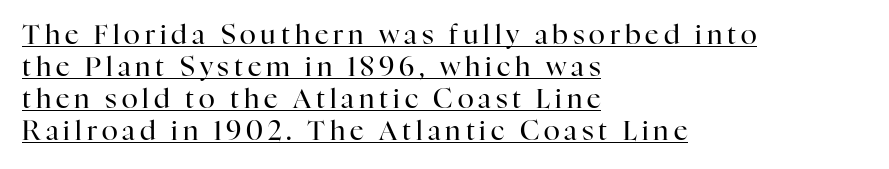
{"italic": "no", "bold": "no", "underline": "yes", "align": "left", "line_spacing_ratio": 1.19, "glyph_px": 27}
